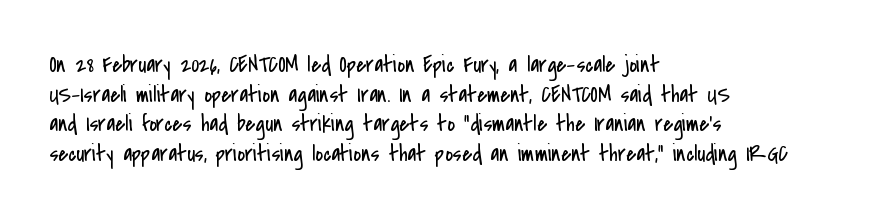
The image shows 23 px text type, upright; set left-aligned, normal line spacing (1.29x), normal letter spacing, not underlined.
